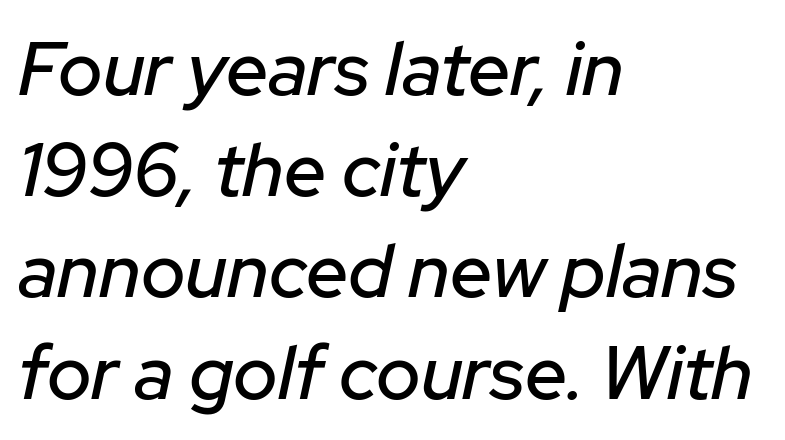
Q: Is the text italic (slanted)? A: Yes, it leans right by about 12 degrees.
Q: Is the text underlined? A: No.
Q: How is the paragraph aligned? A: Left-aligned.
Q: Is the spacing between letters normal or unusually wide? A: Normal.
Q: Is the spacing between lines tight, normal or loose? A: Normal.
Q: Width (condensed, normal, or wide)? A: Normal.
Q: Stroke contrast? A: Low.
Q: x-height? A: Medium.
Q: Monospaced? A: No.
